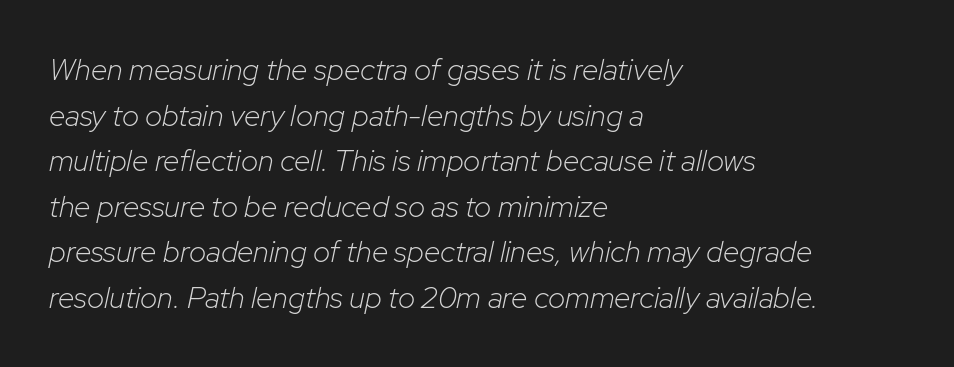
Q: Is the text bold? A: No.
Q: Is the text italic (slanted)? A: Yes, it leans right by about 12 degrees.
Q: Is the text underlined? A: No.
Q: How is the paragraph aligned? A: Left-aligned.
Q: Is the spacing between letters normal or unusually wide? A: Normal.
Q: Is the spacing between lines tight, normal or loose? A: Normal.
Q: Width (condensed, normal, or wide)? A: Normal.
Q: Stroke contrast? A: Low.
Q: x-height? A: Medium.
Q: Monospaced? A: No.
